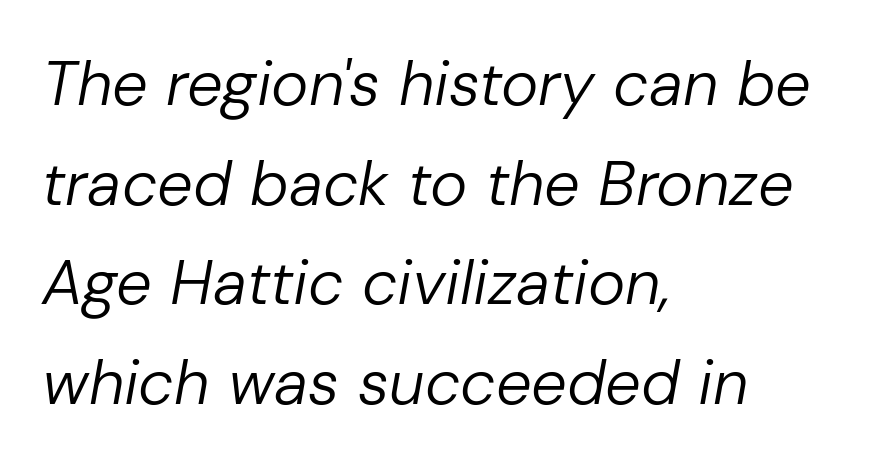
The compositor pushed each line to the left boundary. Think of a printed novel: that variable character pitch is what you see here. Rows of type keep a routine distance in the vertical direction. The space beneath each line is pristine and unruled. Is the stroke heavy? The answer is a plain regular-or-lighter. Slant detected: the letters are inclined.
